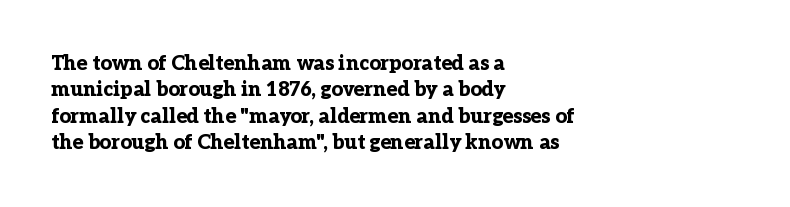
The image shows 20 px bold type, upright; set left-aligned, normal line spacing (1.32x), normal letter spacing, not underlined.
